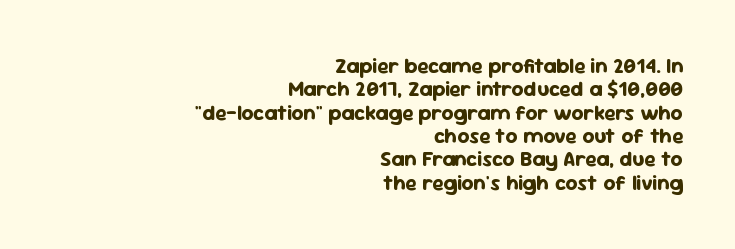
The image shows 21 px bold type, upright; set right-aligned, tight line spacing (1.11x), normal letter spacing, not underlined.
